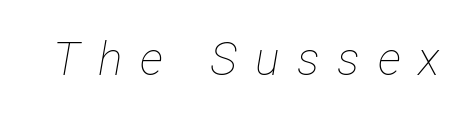
Q: Is the text bold? A: No.
Q: Is the text italic (slanted)? A: Yes, it leans right by about 12 degrees.
Q: Is the text underlined? A: No.
Q: Is the spacing between letters normal or unusually wide? A: Unusually wide.
Q: Width (condensed, normal, or wide)? A: Condensed.
Q: Stroke contrast? A: Low.
Q: x-height? A: Medium.
Q: Monospaced? A: No.
